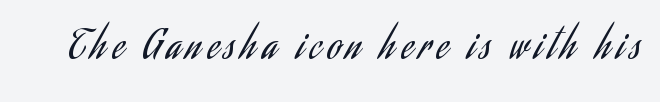
The image shows 38 px regular-weight, condensed sans-serif type; set not underlined; low stroke contrast and a small x-height.
